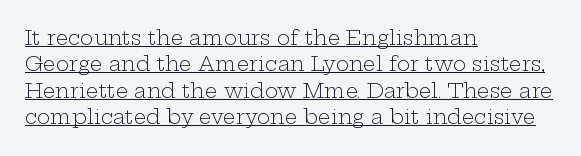
Q: Is the text bold? A: No.
Q: Is the text italic (slanted)? A: No, it is upright.
Q: Is the text underlined? A: Yes.
Q: How is the paragraph aligned? A: Left-aligned.
Q: Is the spacing between letters normal or unusually wide? A: Normal.
Q: Is the spacing between lines tight, normal or loose? A: Normal.
